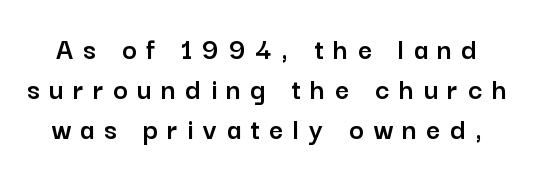
The image shows 31 px sans-serif type, upright; set normal line spacing (1.29x), unusually wide letter spacing (+0.31 em), not underlined; low stroke contrast and a medium x-height.
